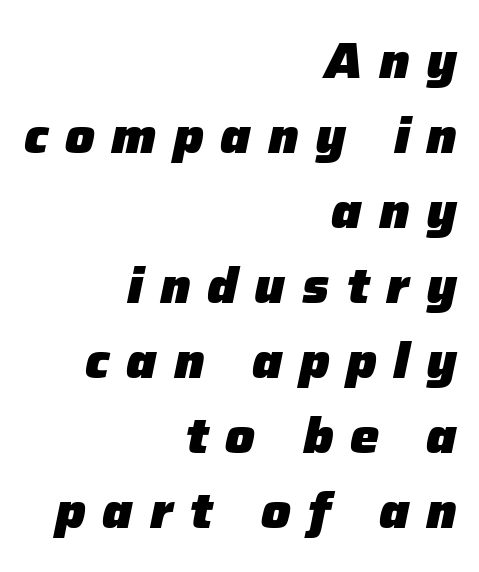
{"italic": "yes", "lean": "right", "slant_degrees": 12, "bold": "yes", "weight": "heavy", "width": "normal", "stroke_contrast": "low", "x_height": "medium", "monospaced": "no", "underline": "no", "align": "right", "line_spacing": "normal", "line_spacing_ratio": 1.53, "letter_spacing": "wide", "letter_spacing_em": 0.34, "glyph_px": 49}
